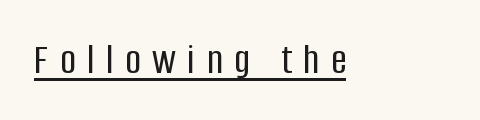
The image shows 43 px condensed sans-serif type, upright; set unusually wide letter spacing (+0.27 em), underlined; low stroke contrast and a large x-height.
